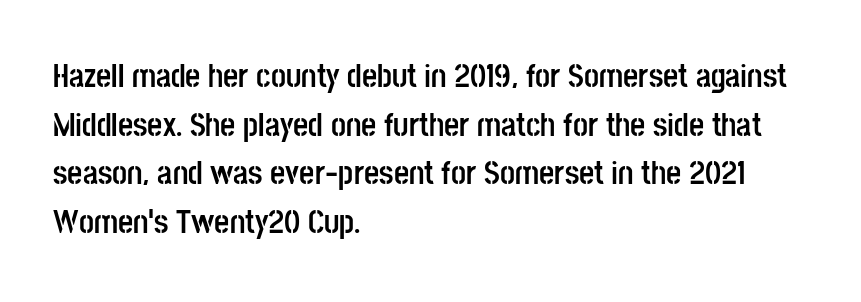
Q: Is the text bold? A: Yes.
Q: Is the text italic (slanted)? A: No, it is upright.
Q: Is the typeface a serif or a sans-serif typeface? A: Sans-serif.
Q: Is the text underlined? A: No.
Q: How is the paragraph aligned? A: Left-aligned.
Q: Is the spacing between letters normal or unusually wide? A: Normal.
Q: Is the spacing between lines tight, normal or loose? A: Normal.
Q: Width (condensed, normal, or wide)? A: Condensed.
Q: Stroke contrast? A: Low.
Q: x-height? A: Large.
Q: Monospaced? A: No.
